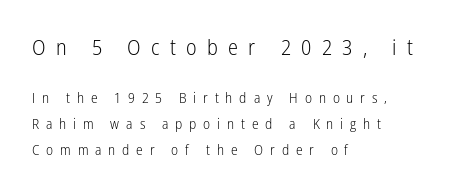
The font is comparable to plain body text, perhaps lighter. The space beneath each line is pristine and unruled. Where is the straight margin? On the left. This rendering widens character spacing well past its baseline value. Larger block? The one above; the one below is distinctly smaller.
